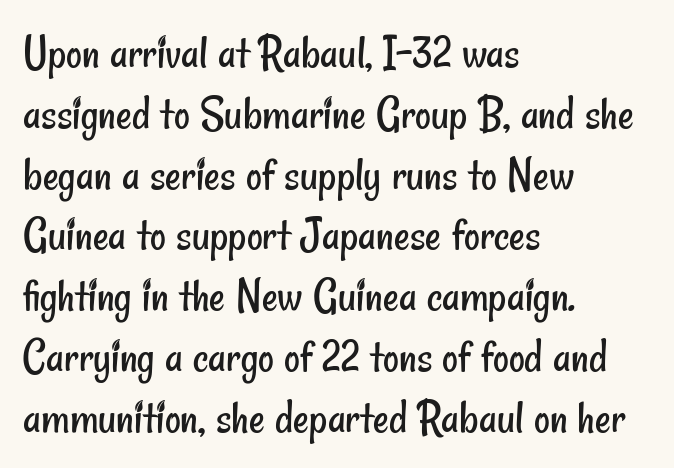
Q: Is the text bold? A: No.
Q: Is the typeface a serif or a sans-serif typeface? A: Sans-serif.
Q: Is the text underlined? A: No.
Q: How is the paragraph aligned? A: Left-aligned.
Q: Is the spacing between letters normal or unusually wide? A: Normal.
Q: Width (condensed, normal, or wide)? A: Condensed.
Q: Stroke contrast? A: Low.
Q: x-height? A: Small.
Q: Monospaced? A: No.
